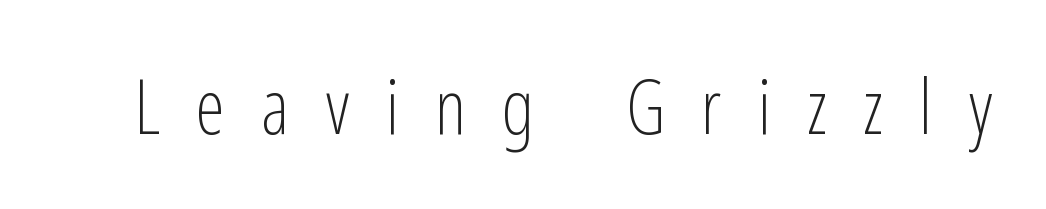
The tracking reads as deliberately expanded to a designer's eye. Ascenders rise straight up at ninety degrees. Serifs: no, the terminals of the letterforms are clean. Is this a heavy cut? Hardly; it is regular or lighter.
